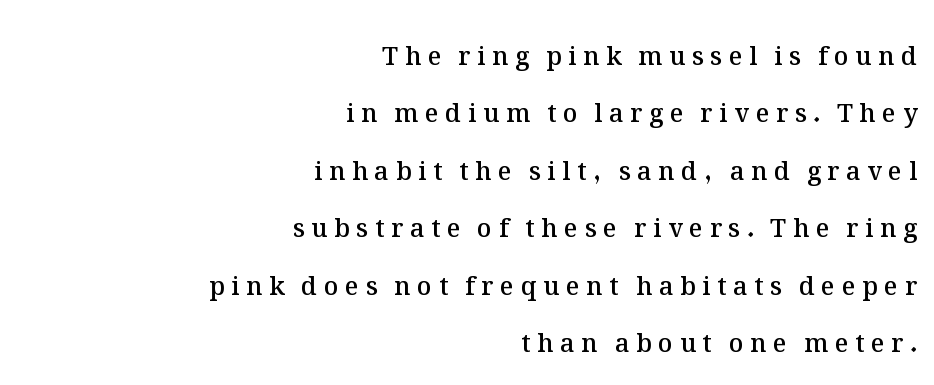
Q: Is the text bold? A: Semi-bold.
Q: Is the text italic (slanted)? A: No, it is upright.
Q: Is the text underlined? A: No.
Q: How is the paragraph aligned? A: Right-aligned.
Q: Is the spacing between letters normal or unusually wide? A: Unusually wide.
Q: Is the spacing between lines tight, normal or loose? A: Loose.
